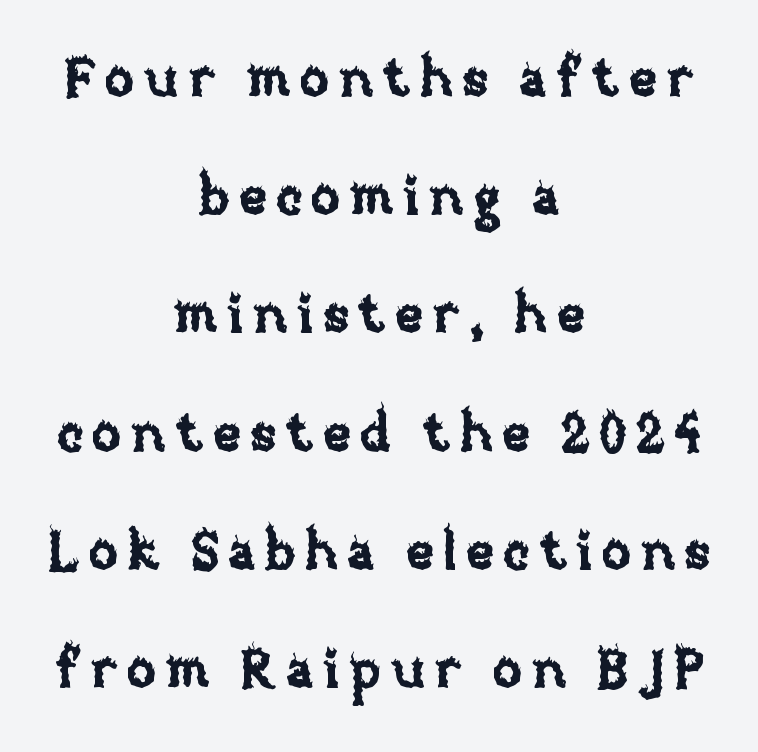
{"italic": "no", "width": "normal", "stroke_contrast": "low", "x_height": "large", "monospaced": "no", "underline": "no", "align": "center", "line_spacing": "loose", "line_spacing_ratio": 2.23, "glyph_px": 53}
